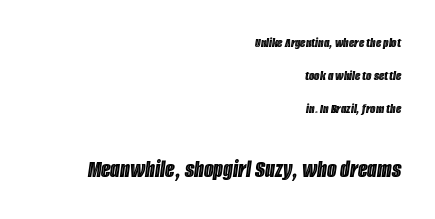
Q: Is the text italic (slanted)? A: Yes, it leans right by about 8 degrees.
Q: Is the text underlined? A: No.
Q: How is the paragraph aligned? A: Right-aligned.
Q: Is the spacing between letters normal or unusually wide? A: Normal.
Q: Is the spacing between lines tight, normal or loose? A: Loose.
Q: Which block of text is set in a larger size, the first (top) or the second (bottom)? A: The second (bottom) one.
